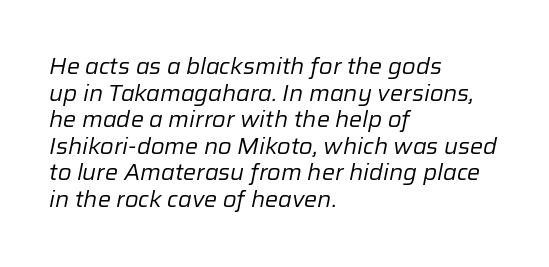
Q: Is the text bold? A: No.
Q: Is the text italic (slanted)? A: Yes, it leans right by about 12 degrees.
Q: Is the text underlined? A: No.
Q: How is the paragraph aligned? A: Left-aligned.
Q: Is the spacing between letters normal or unusually wide? A: Normal.
